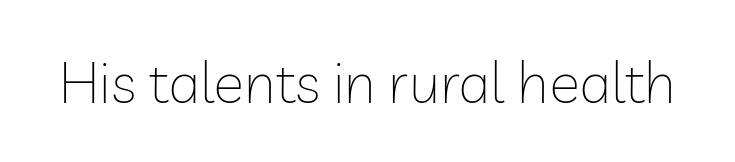
Q: Is the text bold? A: No.
Q: Is the text italic (slanted)? A: No, it is upright.
Q: Is the typeface a serif or a sans-serif typeface? A: Sans-serif.
Q: Is the text underlined? A: No.
Q: Is the spacing between letters normal or unusually wide? A: Normal.
Q: Width (condensed, normal, or wide)? A: Normal.
Q: Stroke contrast? A: Low.
Q: x-height? A: Medium.
Q: Monospaced? A: No.
